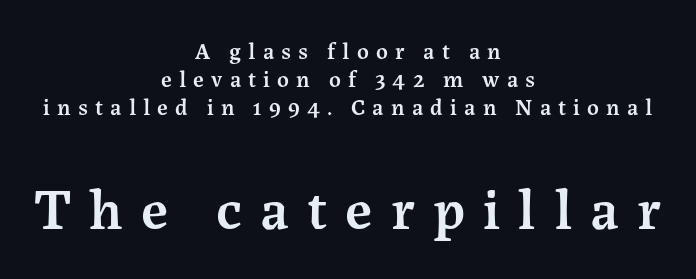
Q: Is the text bold? A: Semi-bold.
Q: Is the text italic (slanted)? A: No, it is upright.
Q: Is the typeface a serif or a sans-serif typeface? A: Serif.
Q: Is the text underlined? A: No.
Q: How is the paragraph aligned? A: Centered.
Q: Is the spacing between letters normal or unusually wide? A: Unusually wide.
Q: Which block of text is set in a larger size, the first (top) or the second (bottom)? A: The second (bottom) one.
Q: Width (condensed, normal, or wide)? A: Normal.
Q: Stroke contrast? A: Medium.
Q: x-height? A: Medium.
Q: Monospaced? A: No.
